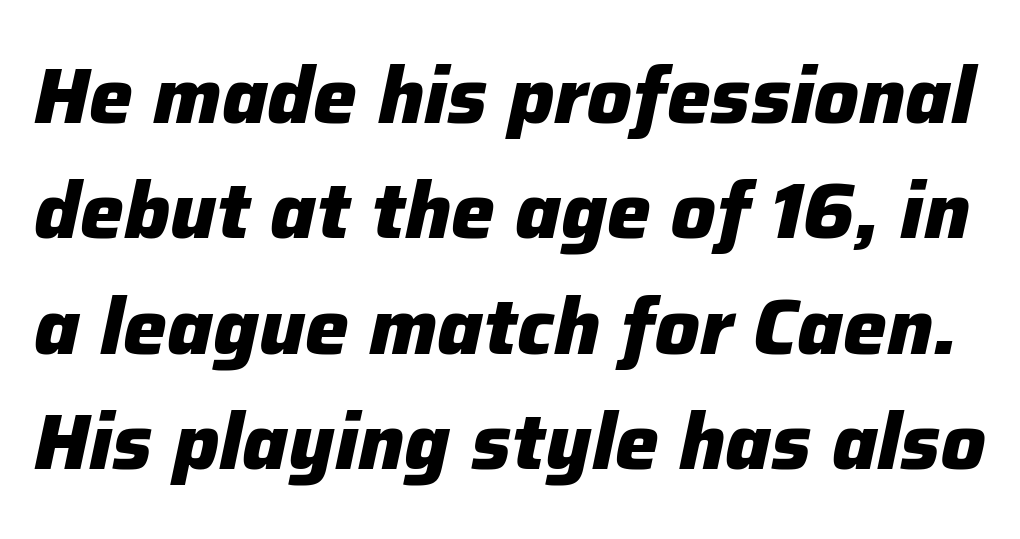
Q: Is the text bold? A: Yes.
Q: Is the text italic (slanted)? A: Yes, it leans right by about 12 degrees.
Q: Is the text underlined? A: No.
Q: Is the spacing between letters normal or unusually wide? A: Normal.
Q: Is the spacing between lines tight, normal or loose? A: Normal.
Q: Width (condensed, normal, or wide)? A: Normal.
Q: Stroke contrast? A: Low.
Q: x-height? A: Medium.
Q: Monospaced? A: No.
